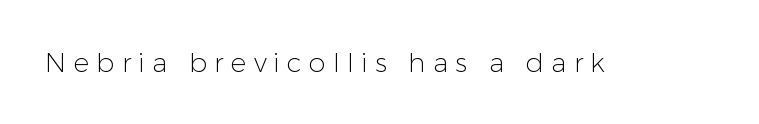
Q: Is the text bold? A: No.
Q: Is the text italic (slanted)? A: No, it is upright.
Q: Is the text underlined? A: No.
Q: Is the spacing between letters normal or unusually wide? A: Unusually wide.
